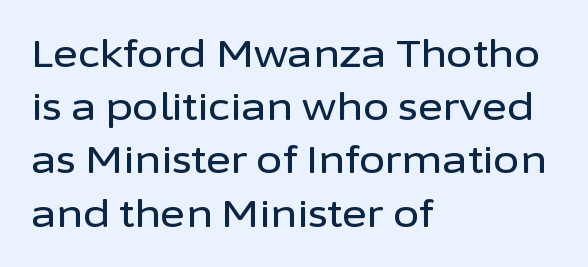
Q: Is the text italic (slanted)? A: No, it is upright.
Q: Is the typeface a serif or a sans-serif typeface? A: Sans-serif.
Q: Is the text underlined? A: No.
Q: How is the paragraph aligned? A: Left-aligned.
Q: Is the spacing between letters normal or unusually wide? A: Normal.
Q: Is the spacing between lines tight, normal or loose? A: Normal.
Q: Width (condensed, normal, or wide)? A: Normal.
Q: Stroke contrast? A: Low.
Q: x-height? A: Medium.
Q: Monospaced? A: No.
